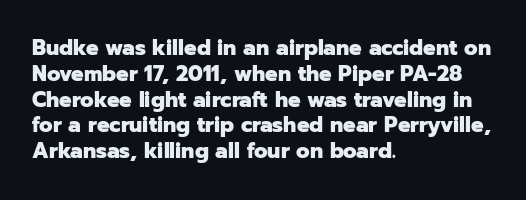
The image shows 21 px bold type, upright; set left-aligned, line spacing 1.23x, normal letter spacing, not underlined.
